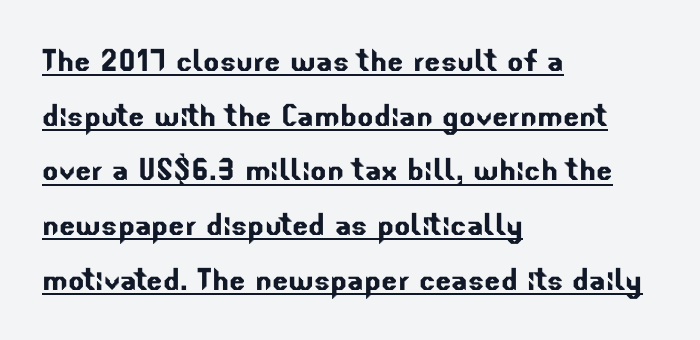
Q: Is the typeface a serif or a sans-serif typeface? A: Sans-serif.
Q: Is the text underlined? A: Yes.
Q: How is the paragraph aligned? A: Left-aligned.
Q: Is the spacing between letters normal or unusually wide? A: Normal.
Q: Is the spacing between lines tight, normal or loose? A: Normal.
Q: Width (condensed, normal, or wide)? A: Normal.
Q: Stroke contrast? A: Low.
Q: x-height? A: Small.
Q: Monospaced? A: No.
